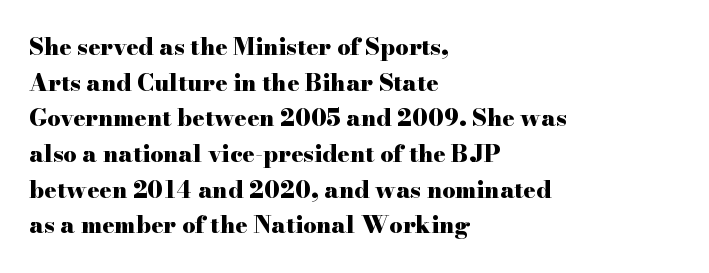
{"italic": "no", "bold": "yes", "underline": "no", "align": "left", "line_spacing": "normal", "line_spacing_ratio": 1.55, "letter_spacing": "normal", "letter_spacing_em": 0.0, "glyph_px": 23}
